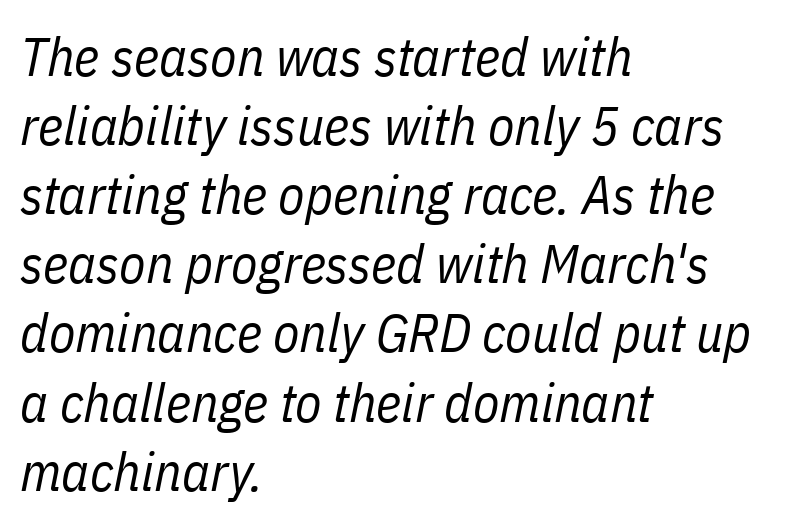
Q: Is the text bold? A: No.
Q: Is the text italic (slanted)? A: Yes, it leans right by about 11 degrees.
Q: Is the text underlined? A: No.
Q: How is the paragraph aligned? A: Left-aligned.
Q: Is the spacing between letters normal or unusually wide? A: Normal.
Q: Is the spacing between lines tight, normal or loose? A: Normal.
Q: Width (condensed, normal, or wide)? A: Condensed.
Q: Stroke contrast? A: Low.
Q: x-height? A: Medium.
Q: Monospaced? A: No.
